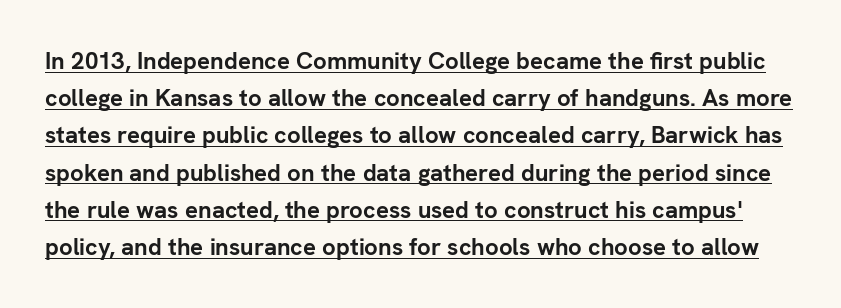
Q: Is the text bold? A: Yes.
Q: Is the text italic (slanted)? A: No, it is upright.
Q: Is the text underlined? A: Yes.
Q: Is the spacing between letters normal or unusually wide? A: Normal.
Q: Is the spacing between lines tight, normal or loose? A: Normal.
